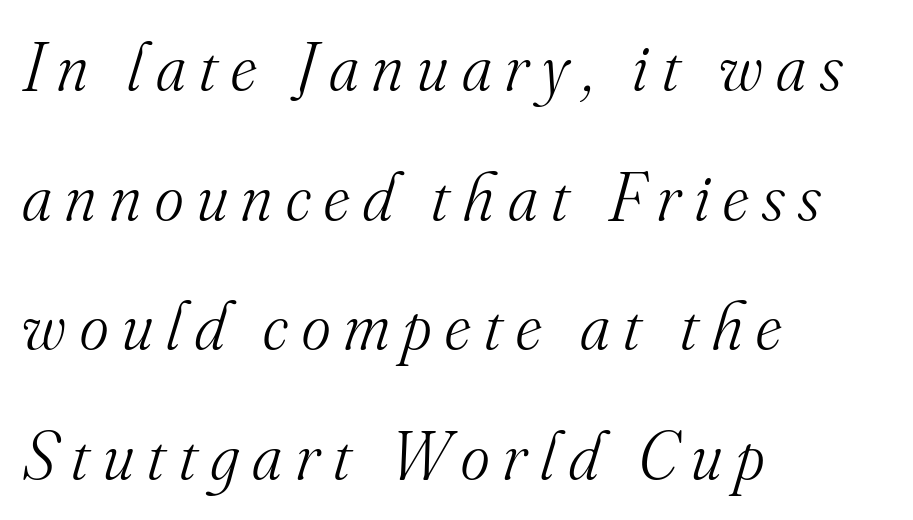
Q: Is the text bold? A: No.
Q: Is the text italic (slanted)? A: Yes, it leans right by about 16 degrees.
Q: Is the typeface a serif or a sans-serif typeface? A: Serif.
Q: Is the text underlined? A: No.
Q: How is the paragraph aligned? A: Left-aligned.
Q: Is the spacing between letters normal or unusually wide? A: Unusually wide.
Q: Width (condensed, normal, or wide)? A: Normal.
Q: Stroke contrast? A: Medium.
Q: x-height? A: Small.
Q: Monospaced? A: No.
